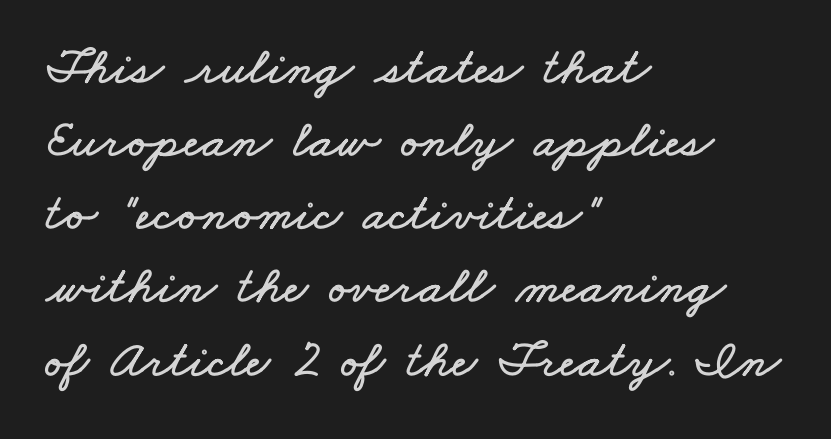
The image shows 53 px wide type; set left-aligned, normal line spacing (1.38x), normal letter spacing, not underlined; low stroke contrast and a small x-height.
